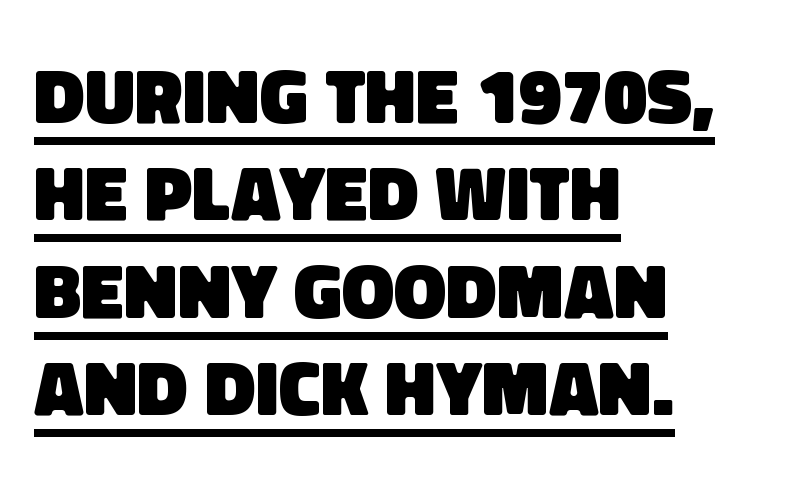
{"serif": "no", "bold": "yes", "weight": "heavy", "width": "normal", "stroke_contrast": "low", "x_height": "large", "monospaced": "no", "underline": "yes", "align": "left", "line_spacing": "normal", "line_spacing_ratio": 1.25, "letter_spacing": "normal", "letter_spacing_em": 0.0, "glyph_px": 78}
